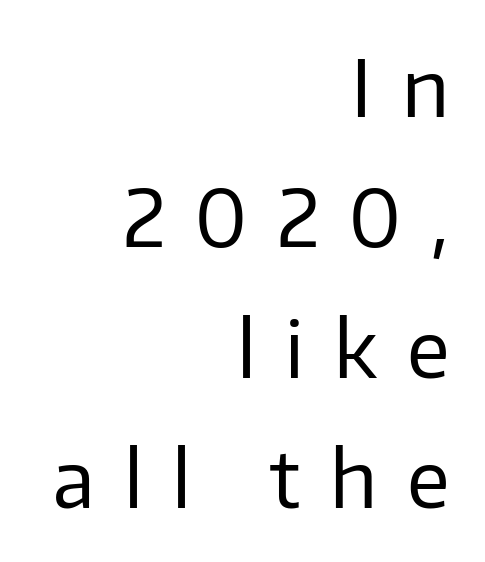
Nope, no serifs anywhere on these letters. Characters remain perfectly vertical along every line. Do the characters align in a grid? No, the font is proportional. Tracking here is generous; glyphs stand well apart from one another. Regular leading.
